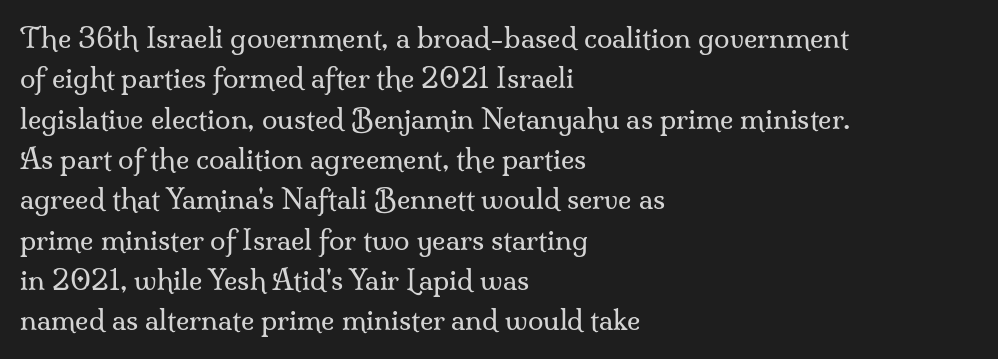
Q: Is the text bold? A: No.
Q: Is the text italic (slanted)? A: No, it is upright.
Q: Is the typeface a serif or a sans-serif typeface? A: Serif.
Q: Is the text underlined? A: No.
Q: How is the paragraph aligned? A: Left-aligned.
Q: Is the spacing between letters normal or unusually wide? A: Normal.
Q: Is the spacing between lines tight, normal or loose? A: Normal.
Q: Width (condensed, normal, or wide)? A: Normal.
Q: Stroke contrast? A: Medium.
Q: x-height? A: Small.
Q: Monospaced? A: No.
